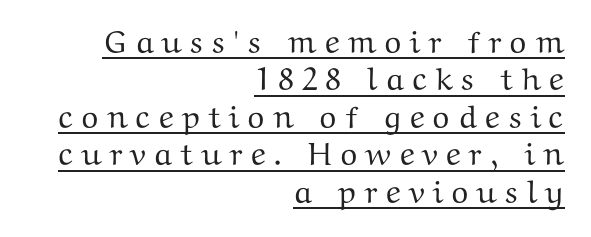
This sample uses an upright cut, with every glyph sitting square on the baseline. The passage shown is typed in a proportional face where columns would drift. A serif font was chosen for this passage. The ragged edge is on the left, which tells us the setting is flush right. The rendering inserts visible extra space after every character. The passage shown is underscored from start to finish.
